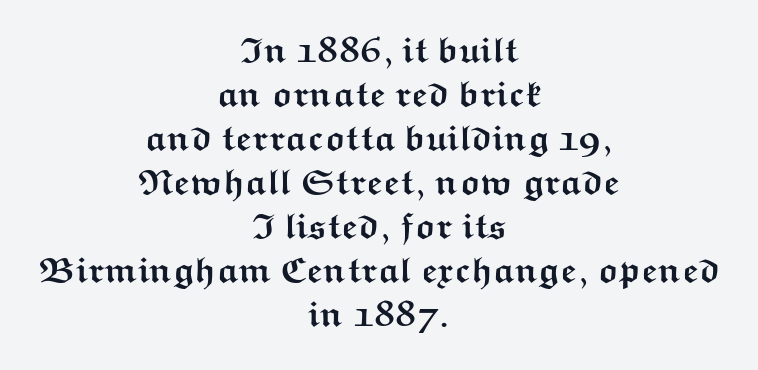
Q: Is the text bold? A: Yes.
Q: Is the text italic (slanted)? A: No, it is upright.
Q: Is the typeface a serif or a sans-serif typeface? A: Sans-serif.
Q: Is the text underlined? A: No.
Q: How is the paragraph aligned? A: Centered.
Q: Is the spacing between letters normal or unusually wide? A: Normal.
Q: Width (condensed, normal, or wide)? A: Wide.
Q: Stroke contrast? A: Medium.
Q: x-height? A: Medium.
Q: Monospaced? A: No.
